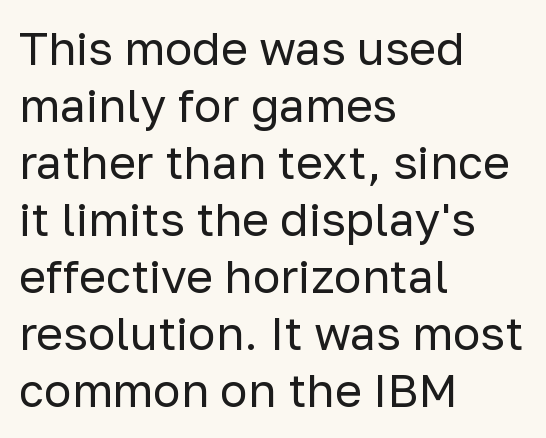
Q: Is the text bold? A: No.
Q: Is the text italic (slanted)? A: No, it is upright.
Q: Is the typeface a serif or a sans-serif typeface? A: Sans-serif.
Q: Is the text underlined? A: No.
Q: How is the paragraph aligned? A: Left-aligned.
Q: Is the spacing between letters normal or unusually wide? A: Normal.
Q: Width (condensed, normal, or wide)? A: Normal.
Q: Stroke contrast? A: Low.
Q: x-height? A: Medium.
Q: Monospaced? A: No.
